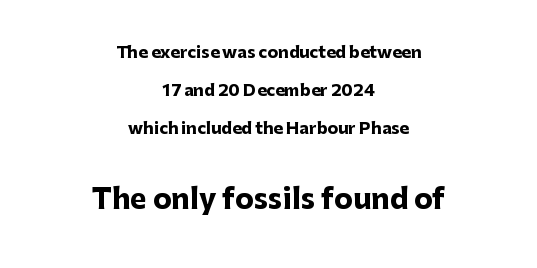
Q: Is the text bold? A: Yes.
Q: Is the text italic (slanted)? A: No, it is upright.
Q: Is the typeface a serif or a sans-serif typeface? A: Sans-serif.
Q: Is the text underlined? A: No.
Q: How is the paragraph aligned? A: Centered.
Q: Is the spacing between letters normal or unusually wide? A: Normal.
Q: Is the spacing between lines tight, normal or loose? A: Loose.
Q: Which block of text is set in a larger size, the first (top) or the second (bottom)? A: The second (bottom) one.
Q: Width (condensed, normal, or wide)? A: Normal.
Q: Stroke contrast? A: Low.
Q: x-height? A: Medium.
Q: Monospaced? A: No.
